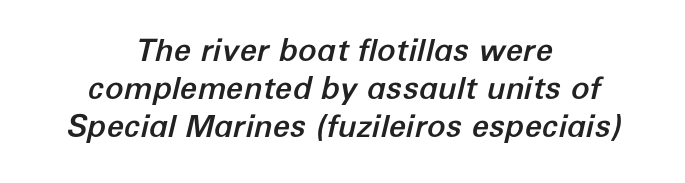
Q: Is the text italic (slanted)? A: Yes, it leans right by about 12 degrees.
Q: Is the text underlined? A: No.
Q: How is the paragraph aligned? A: Centered.
Q: Is the spacing between letters normal or unusually wide? A: Normal.
Q: Width (condensed, normal, or wide)? A: Normal.
Q: Stroke contrast? A: Low.
Q: x-height? A: Medium.
Q: Monospaced? A: No.
